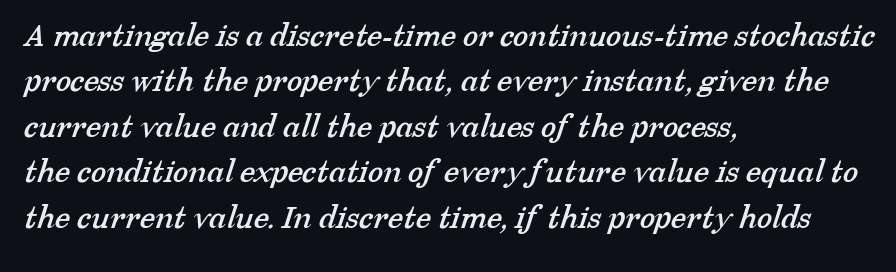
Q: Is the typeface a serif or a sans-serif typeface? A: Serif.
Q: Is the text underlined? A: No.
Q: How is the paragraph aligned? A: Left-aligned.
Q: Is the spacing between letters normal or unusually wide? A: Normal.
Q: Is the spacing between lines tight, normal or loose? A: Normal.
Q: Width (condensed, normal, or wide)? A: Normal.
Q: Stroke contrast? A: Low.
Q: x-height? A: Medium.
Q: Monospaced? A: No.
